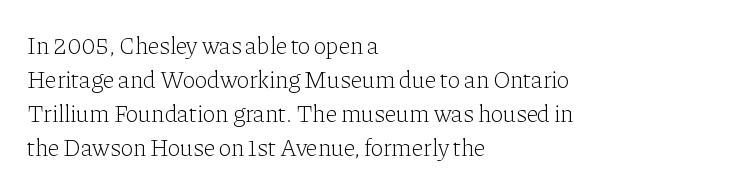
{"italic": "no", "bold": "no", "underline": "no", "align": "left", "line_spacing": "normal", "line_spacing_ratio": 1.41, "letter_spacing": "normal", "letter_spacing_em": 0.0, "glyph_px": 24}
